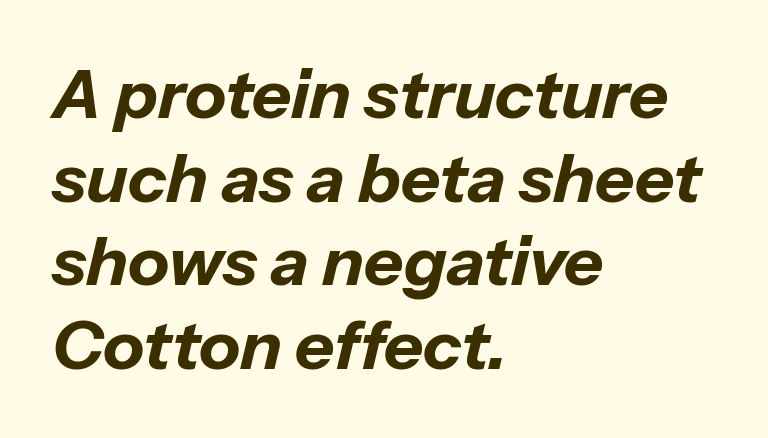
{"italic": "yes", "lean": "right", "slant_degrees": 13, "bold": "yes", "weight": "bold", "width": "normal", "stroke_contrast": "low", "x_height": "medium", "monospaced": "no", "underline": "no", "align": "left", "line_spacing_ratio": 1.23, "letter_spacing": "normal", "letter_spacing_em": 0.0, "glyph_px": 68}
